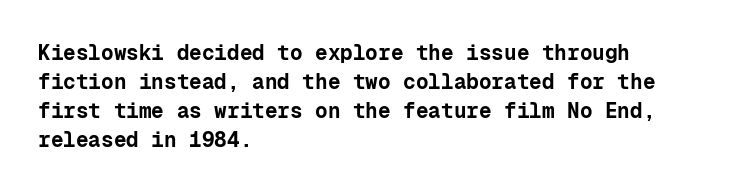
The lines are quadded left. These lines keep a tight, regular rhythm from letter to letter. The gap between lines stays unmarked. It's the straight-up-and-down kind of type. The rendering uses a moderate line-height, typical for paragraphs. Pretty heavy lettering here — definitely bold.
